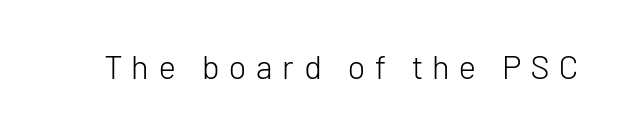
Someone cranked the tracking dial way up on this one. Unbolded letterforms with no extra heft. What kind of face is this? One without serifs — a sans. These lines are rendered in a variable-pitch font. Designer's note — italics off, roman on.
